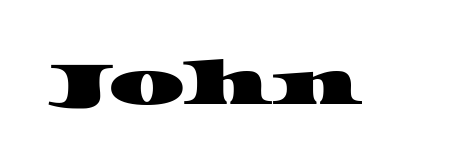
Q: Is the typeface a serif or a sans-serif typeface? A: Serif.
Q: Is the text underlined? A: No.
Q: Is the spacing between letters normal or unusually wide? A: Normal.
Q: Width (condensed, normal, or wide)? A: Wide.
Q: Stroke contrast? A: High.
Q: x-height? A: Large.
Q: Monospaced? A: No.
